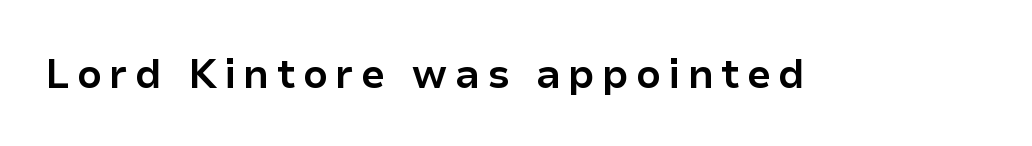
The image shows 40 px bold sans-serif type, upright; set not underlined; low stroke contrast and a medium x-height.
